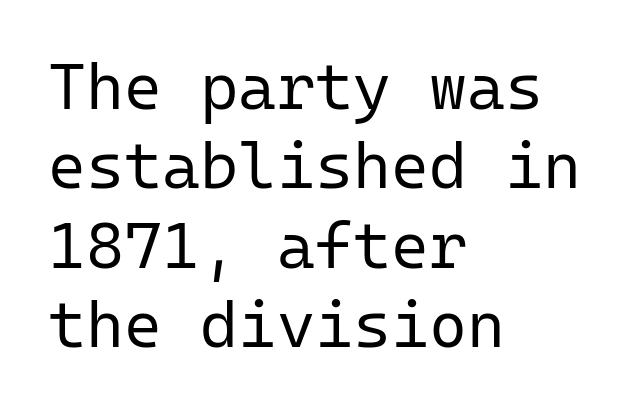
Classification — sans serif. No word sits above an underline. There is no visible air inserted between adjacent glyphs. Monospaced: the letters line up in strict vertical columns.
